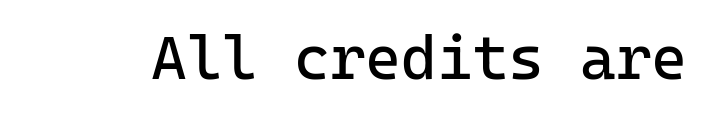
The image shows 61 px regular-weight sans-serif type, upright, monospaced; set normal letter spacing, not underlined; low stroke contrast and a medium x-height.
